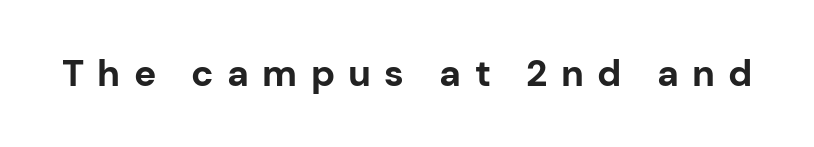
Does extra space separate the letters? Yes, quite a lot of it. The axis of the letterforms is exactly vertical. The strokes are fattened all the way to bold. Check the space under the baseline: it is left empty.
